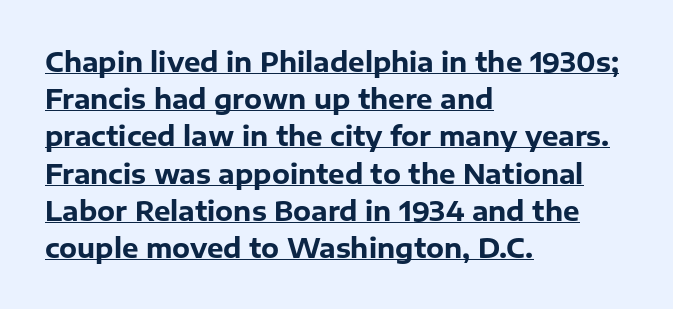
{"italic": "no", "bold": "yes", "underline": "yes", "align": "left", "line_spacing": "normal", "line_spacing_ratio": 1.43, "letter_spacing": "normal", "letter_spacing_em": 0.0, "glyph_px": 26}
